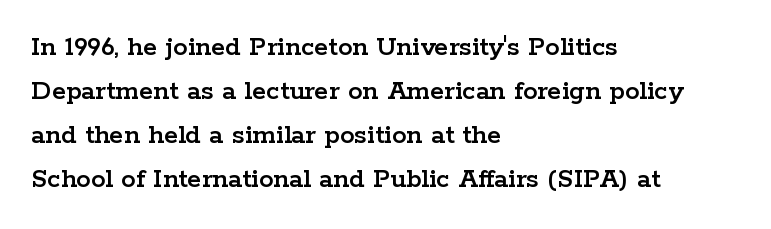
Q: Is the text italic (slanted)? A: No, it is upright.
Q: Is the typeface a serif or a sans-serif typeface? A: Serif.
Q: Is the text underlined? A: No.
Q: How is the paragraph aligned? A: Left-aligned.
Q: Is the spacing between letters normal or unusually wide? A: Normal.
Q: Is the spacing between lines tight, normal or loose? A: Normal.
Q: Width (condensed, normal, or wide)? A: Wide.
Q: Stroke contrast? A: Low.
Q: x-height? A: Medium.
Q: Monospaced? A: No.
